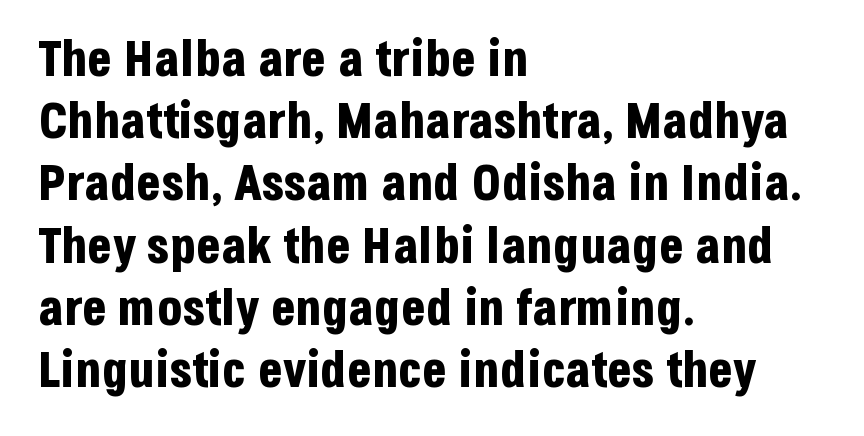
This rendering leaves character spacing at its baseline value. Letterform terminals end flat and unadorned throughout the passage. You could not count columns in this text — the font is proportionally spaced. Look at the stroke-to-counter ratio: heavy, a bold.
